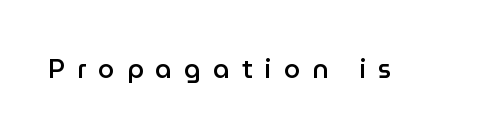
The tracking jumps out immediately: characters are airy and widely separated. Students, this is semibold: more ink than regular, less than bold. Style check: upright. The passage shown is not underscored anywhere.
